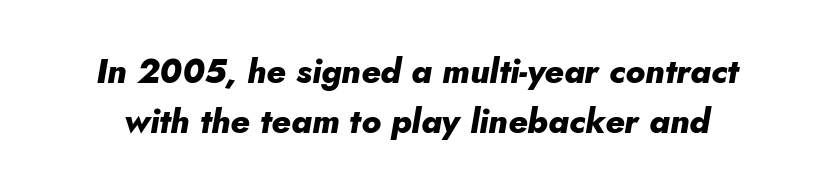
This rendering features lettering with no underline. The face used here is proportionally spaced, like ordinary book or web type. The sample has been set heavy, in full bold. The line texture is even and compact thanks to regular tracking. Leading: standard. Compared with ordinary roman type, these characters are visibly tilted.
